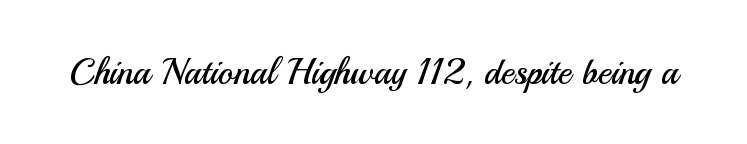
The foot of each line stays bare and open. This sample has the flowing, uneven cadence of proportional lettering. Words appear dense and cohesive because spacing is normal. Heft: none added — not bold. The typeface chosen for these lines omits serifs.
